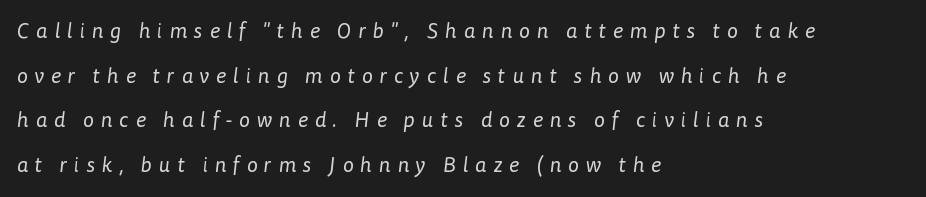
{"bold": "no", "underline": "no", "align": "left", "line_spacing": "loose", "line_spacing_ratio": 2.12, "letter_spacing": "wide", "letter_spacing_em": 0.33, "glyph_px": 21}
